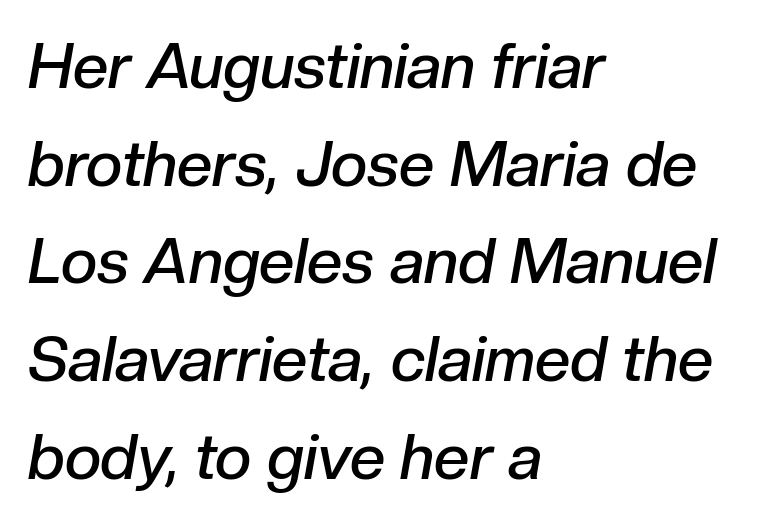
{"italic": "yes", "lean": "right", "slant_degrees": 10, "bold": "semi", "weight": "semibold", "width": "normal", "stroke_contrast": "low", "x_height": "medium", "monospaced": "no", "underline": "no", "align": "left", "line_spacing": "normal", "line_spacing_ratio": 1.55, "letter_spacing": "normal", "letter_spacing_em": 0.0, "glyph_px": 63}
